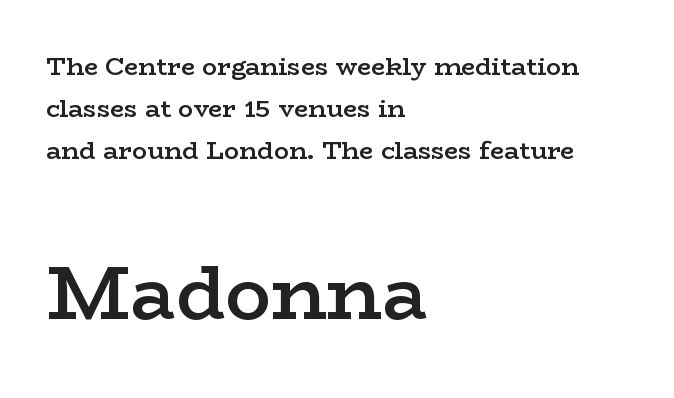
The image shows 76 px semibold, wide serif type, upright; set left-aligned, normal line spacing (1.68x), normal letter spacing, not underlined; the second (bottom) block is 3.04x larger; low stroke contrast and a medium x-height.
